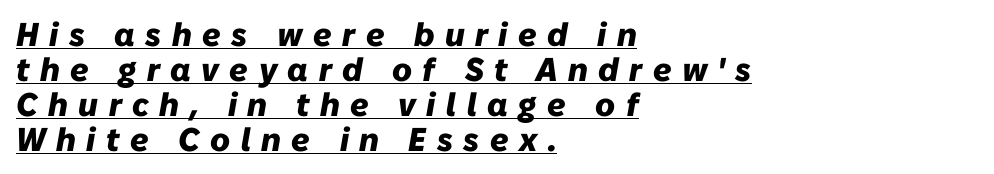
The image shows 33 px heavy type, italic (leaning right); set left-aligned, tight line spacing (1.06x), unusually wide letter spacing (+0.32 em), underlined; low stroke contrast and a medium x-height.
